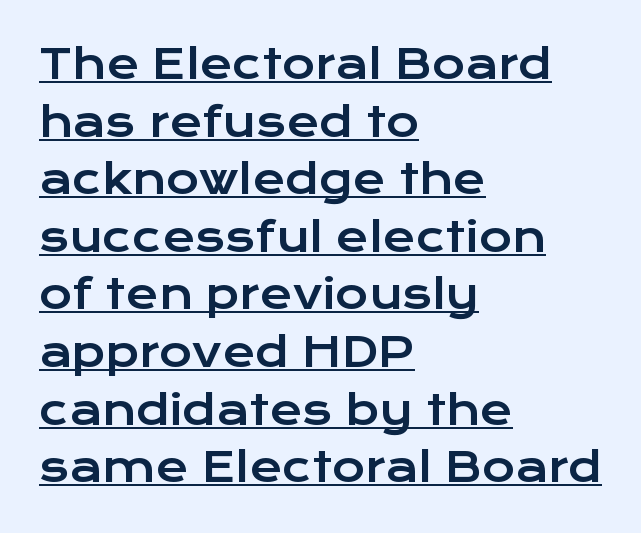
Q: Is the text italic (slanted)? A: No, it is upright.
Q: Is the typeface a serif or a sans-serif typeface? A: Sans-serif.
Q: Is the text underlined? A: Yes.
Q: How is the paragraph aligned? A: Left-aligned.
Q: Is the spacing between letters normal or unusually wide? A: Normal.
Q: Is the spacing between lines tight, normal or loose? A: Normal.
Q: Width (condensed, normal, or wide)? A: Wide.
Q: Stroke contrast? A: Low.
Q: x-height? A: Medium.
Q: Monospaced? A: No.
